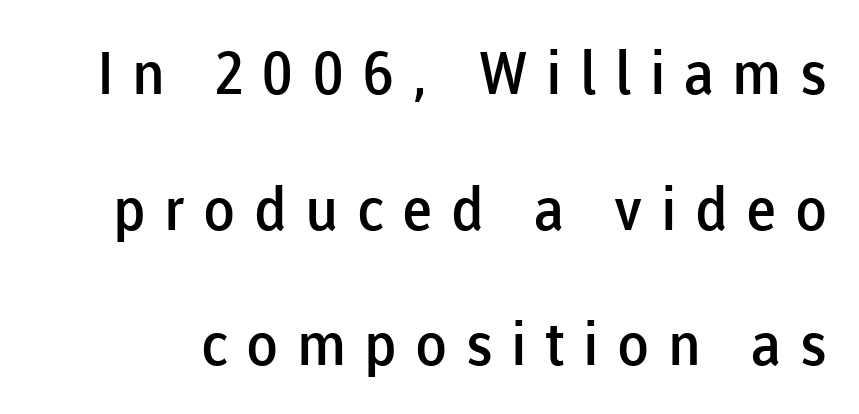
Plain, unruled lines of type. Posture: straight, roman, zero tilt. Is the letter spacing exaggerated? Yes — the characters are pushed far apart. Proportional: the letters do not fall into vertical columns.
